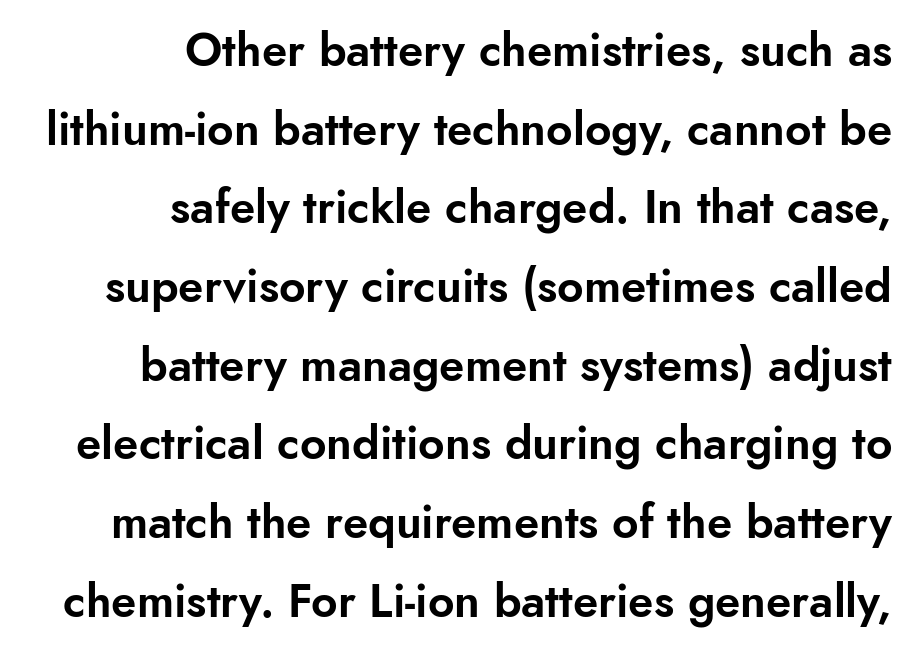
The axis of the letterforms is exactly vertical. Varying glyph widths throughout — classic text-font behaviour. If you drew a ruler down the right edge, every line would touch it. Type without underlining.
